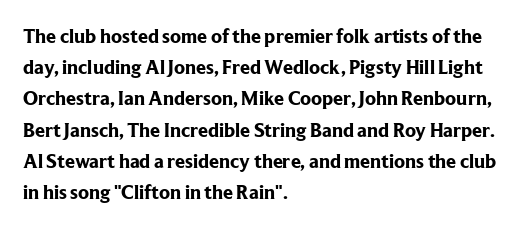
Beneath every word, the page is bare. The letterforms sit shoulder to shoulder at normal distance. The typesetter chose a ragged-right arrangement here. What weight is shown? A full bold with thick strokes.
